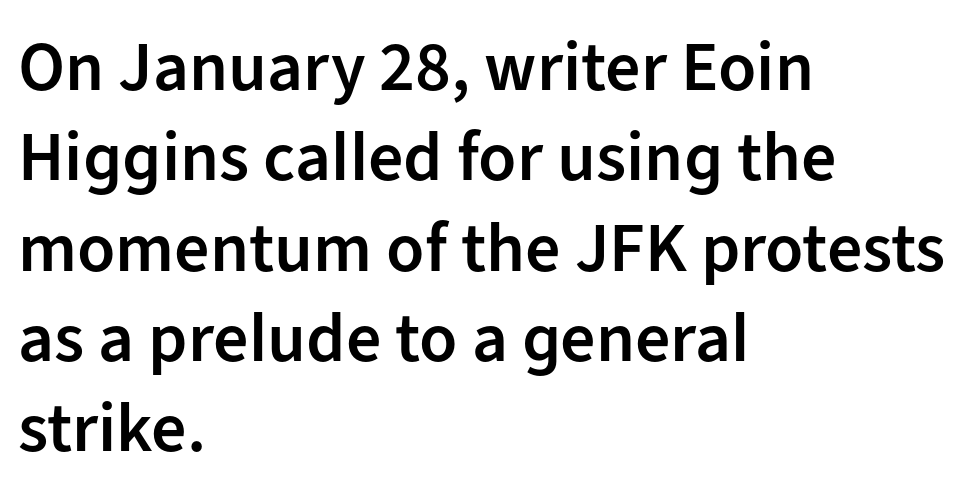
{"serif": "no", "italic": "no", "bold": "semi", "weight": "semibold", "width": "normal", "stroke_contrast": "low", "x_height": "medium", "monospaced": "no", "underline": "no", "align": "left", "line_spacing": "normal", "line_spacing_ratio": 1.29, "letter_spacing": "normal", "letter_spacing_em": 0.0, "glyph_px": 70}
